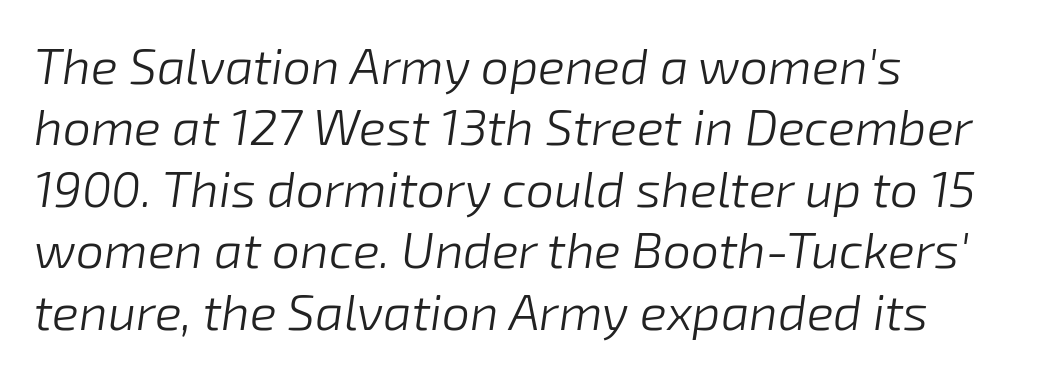
The image shows 50 px light type, italic (leaning right); set left-aligned, line spacing 1.23x, normal letter spacing, not underlined; low stroke contrast and a medium x-height.
